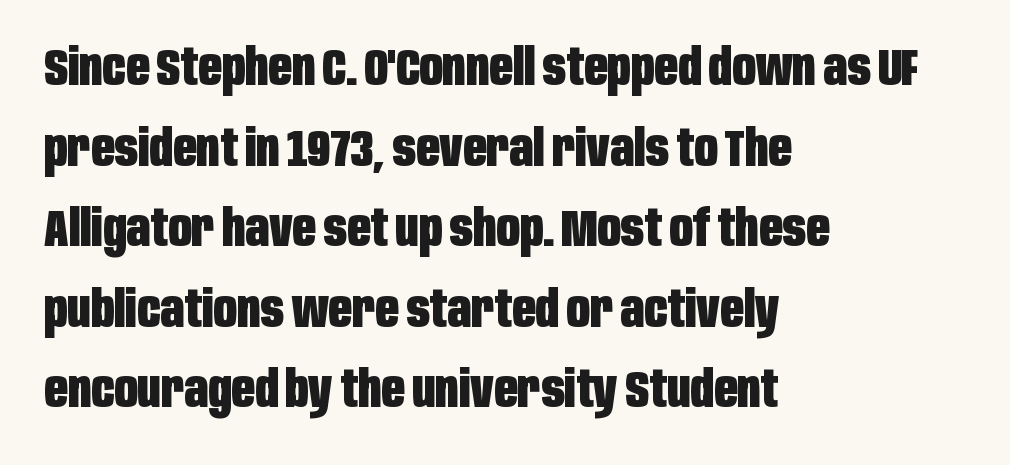
Proportional: the letters do not fall into vertical columns. Tracking here is standard; glyphs follow each other at the usual distance. Horizontally, the lines are justified to the leading edge only. Posture: straight, roman, zero tilt. Interline gaps are of average width in this sample. Only glyphs here, with clear space below each row.
